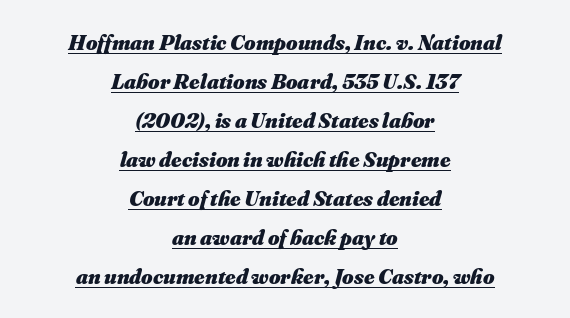
What weight is shown? A full bold with thick strokes. The paragraph has two soft edges and a firm central axis. The specimen includes a rule beneath the text block's lines. Posture: slanted.
